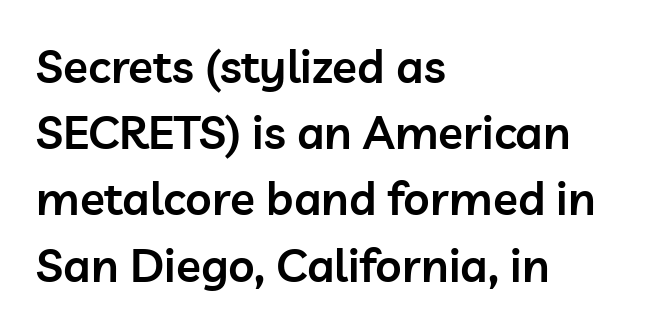
These lines are composed in type without serifs. Rule under the text: the space is simply empty. Does the lettering tilt? It doesn't — this is upright. Short and long lines alike share a common starting point at left. The line texture is even and compact thanks to regular tracking.
